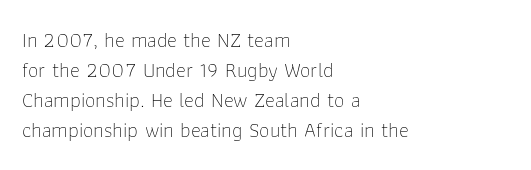
The image shows 21 px text type, upright; set left-aligned, normal line spacing (1.43x), normal letter spacing, not underlined.
